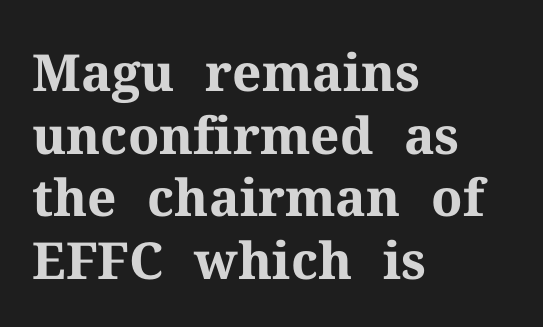
The image shows 51 px bold serif type, upright; set left-aligned, line spacing 1.23x, normal letter spacing, not underlined; medium stroke contrast and a medium x-height.
